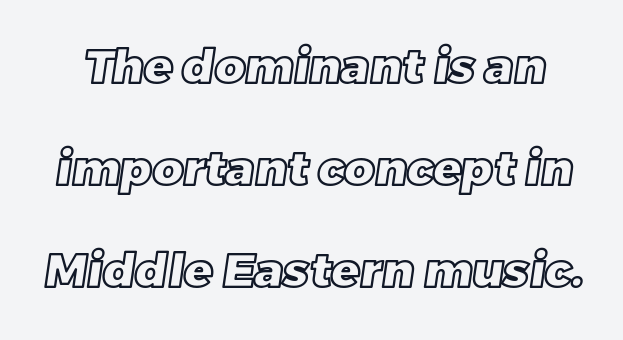
Q: Is the text underlined? A: No.
Q: Is the spacing between letters normal or unusually wide? A: Normal.
Q: Is the spacing between lines tight, normal or loose? A: Loose.
Q: Width (condensed, normal, or wide)? A: Normal.
Q: x-height? A: Large.
Q: Monospaced? A: No.
